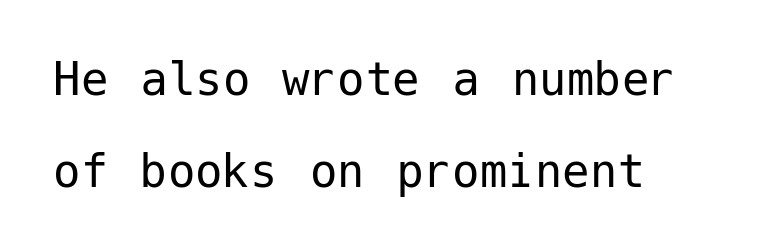
The image shows 55 px regular-weight sans-serif type, upright; set left-aligned, normal line spacing (1.67x), normal letter spacing, not underlined; low stroke contrast and a medium x-height.
